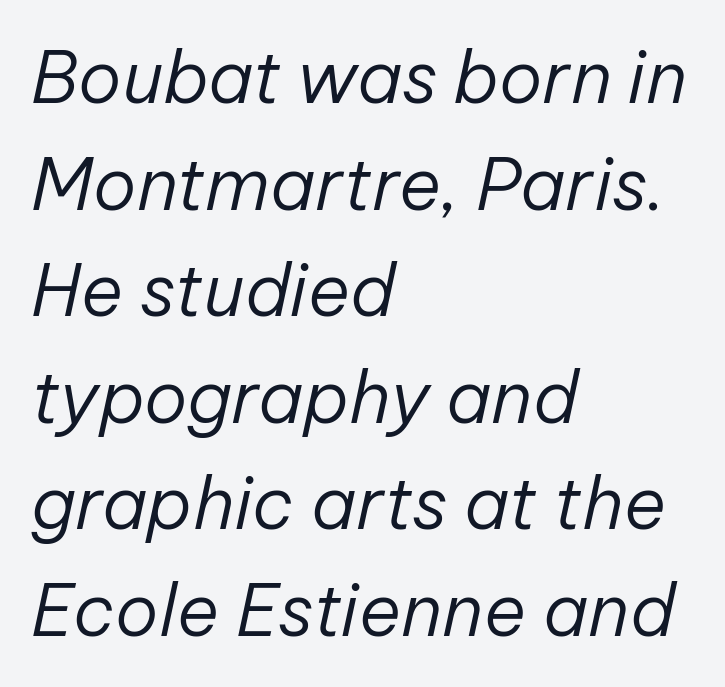
{"italic": "yes", "lean": "right", "slant_degrees": 12, "bold": "no", "weight": "regular", "width": "normal", "stroke_contrast": "low", "x_height": "medium", "monospaced": "no", "underline": "no", "align": "left", "line_spacing": "normal", "line_spacing_ratio": 1.48, "letter_spacing": "normal", "letter_spacing_em": 0.0, "glyph_px": 72}
